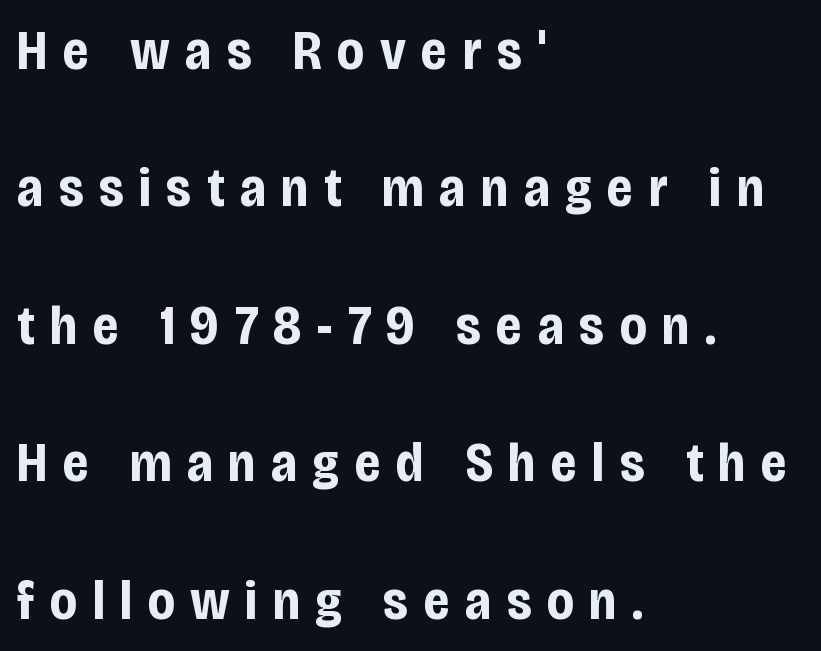
The image shows 55 px bold, condensed sans-serif type, upright; set left-aligned, loose line spacing (2.5x), unusually wide letter spacing (+0.28 em), not underlined; low stroke contrast and a large x-height.
